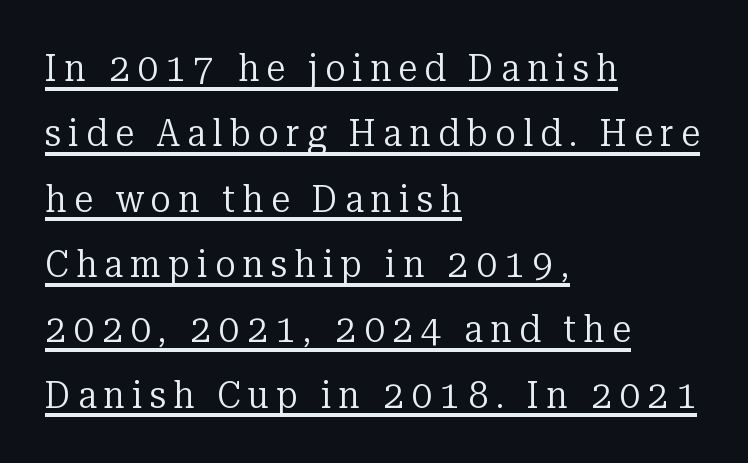
{"serif": "yes", "italic": "no", "bold": "no", "weight": "regular", "width": "normal", "stroke_contrast": "low", "x_height": "medium", "monospaced": "no", "underline": "yes", "align": "left", "line_spacing_ratio": 1.72, "glyph_px": 38}
